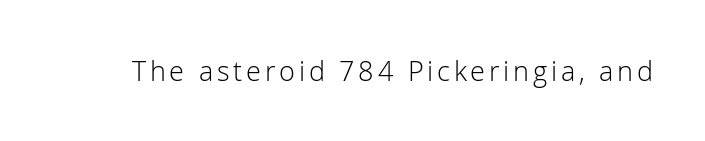
The image shows 27 px text type, upright; set not underlined.
